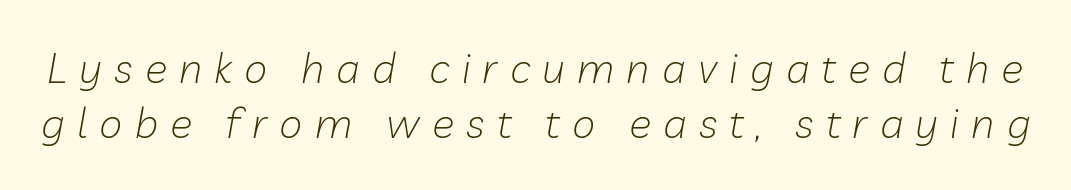
Spacing verdict: proportional, widths tailored to each character. A typesetter would call this heavily tracked-out type. Italic? Definitely — the glyphs are oblique. These lines sit exactly where default settings would place them. This is not heavy type; no bold has been used.
